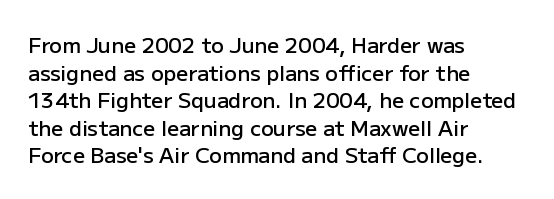
{"italic": "no", "bold": "semi", "underline": "no", "align": "left", "line_spacing": "normal", "line_spacing_ratio": 1.31, "letter_spacing": "normal", "letter_spacing_em": 0.0, "glyph_px": 21}
